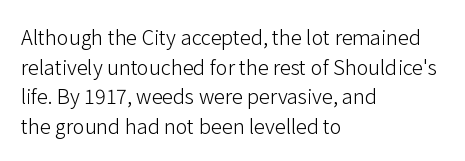
The image shows 20 px text type, upright; set left-aligned, normal line spacing (1.48x), normal letter spacing, not underlined.
